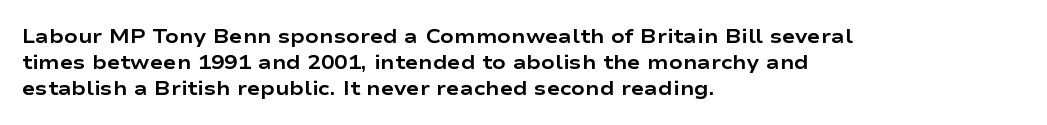
{"italic": "no", "bold": "yes", "underline": "no", "align": "left", "line_spacing": "normal", "line_spacing_ratio": 1.3, "letter_spacing": "normal", "letter_spacing_em": 0.0, "glyph_px": 20}
